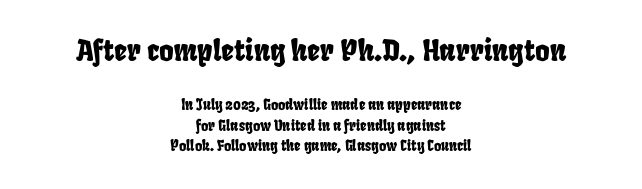
Q: Is the typeface a serif or a sans-serif typeface? A: Sans-serif.
Q: Is the text underlined? A: No.
Q: How is the paragraph aligned? A: Centered.
Q: Is the spacing between letters normal or unusually wide? A: Normal.
Q: Is the spacing between lines tight, normal or loose? A: Normal.
Q: Which block of text is set in a larger size, the first (top) or the second (bottom)? A: The first (top) one.
Q: Width (condensed, normal, or wide)? A: Condensed.
Q: Stroke contrast? A: Low.
Q: x-height? A: Large.
Q: Monospaced? A: No.
